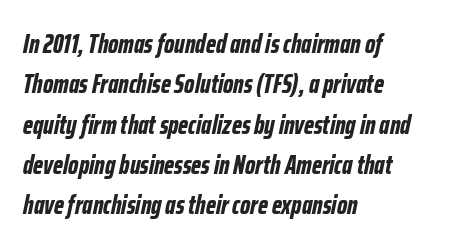
Typographic density is high because the face is bold. Underline: absent. This rendering uses left alignment, leaving the right contour irregular. Compared with ordinary roman type, these characters are visibly tilted. Is the letter spacing exaggerated? No — it looks like the ordinary default.
